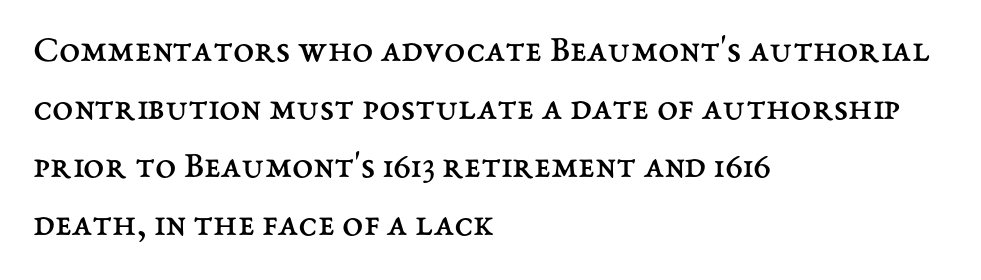
The image shows 38 px regular-weight type, upright; set left-aligned, normal line spacing (1.53x), normal letter spacing, not underlined; medium stroke contrast and a medium x-height.
